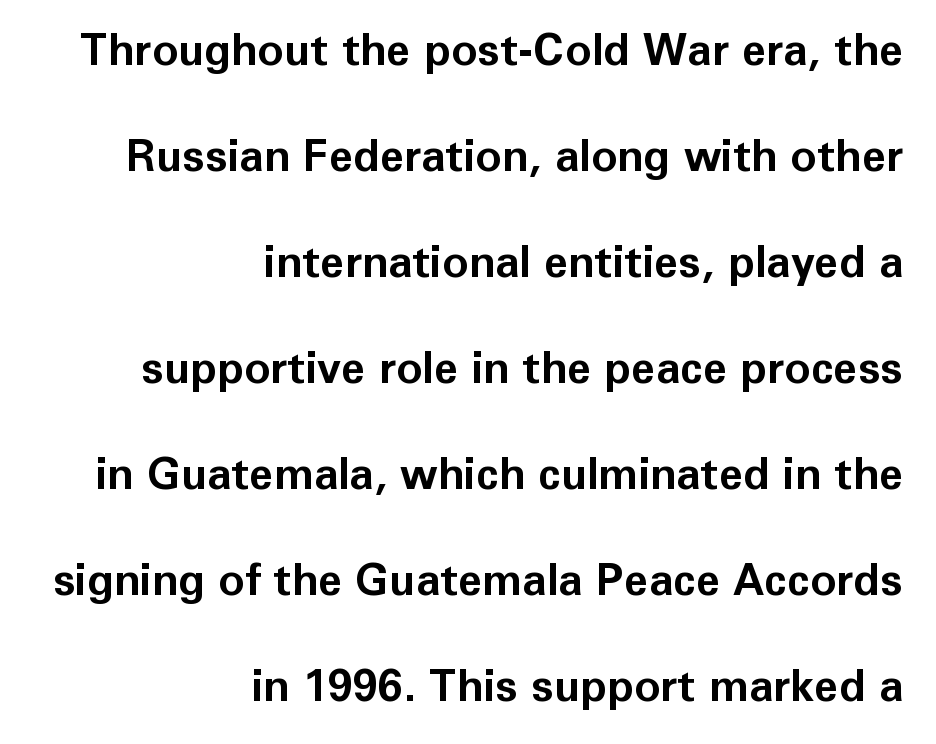
Q: Is the text bold? A: Yes.
Q: Is the text italic (slanted)? A: No, it is upright.
Q: Is the typeface a serif or a sans-serif typeface? A: Sans-serif.
Q: Is the text underlined? A: No.
Q: How is the paragraph aligned? A: Right-aligned.
Q: Is the spacing between letters normal or unusually wide? A: Normal.
Q: Is the spacing between lines tight, normal or loose? A: Loose.
Q: Width (condensed, normal, or wide)? A: Normal.
Q: Stroke contrast? A: Low.
Q: x-height? A: Medium.
Q: Monospaced? A: No.
